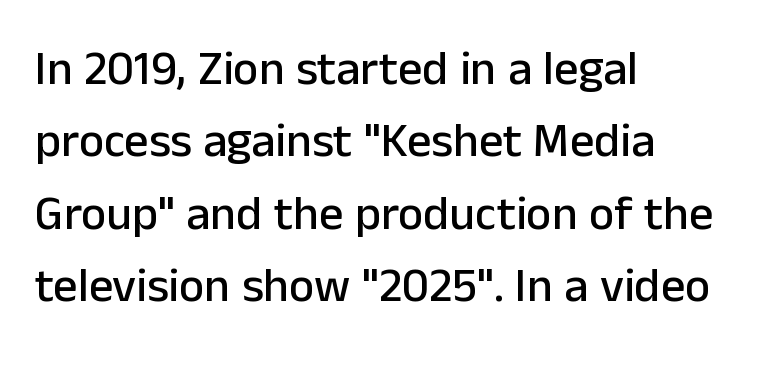
{"serif": "no", "italic": "no", "width": "normal", "stroke_contrast": "low", "x_height": "medium", "monospaced": "no", "underline": "no", "align": "left", "line_spacing": "normal", "line_spacing_ratio": 1.51, "letter_spacing": "normal", "letter_spacing_em": 0.0, "glyph_px": 48}
